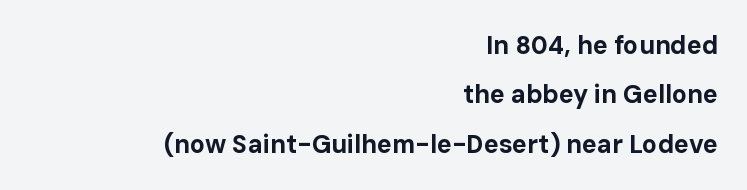
{"italic": "no", "bold": "yes", "underline": "no", "align": "right", "line_spacing": "loose", "line_spacing_ratio": 1.98, "letter_spacing": "normal", "letter_spacing_em": 0.0, "glyph_px": 25}
